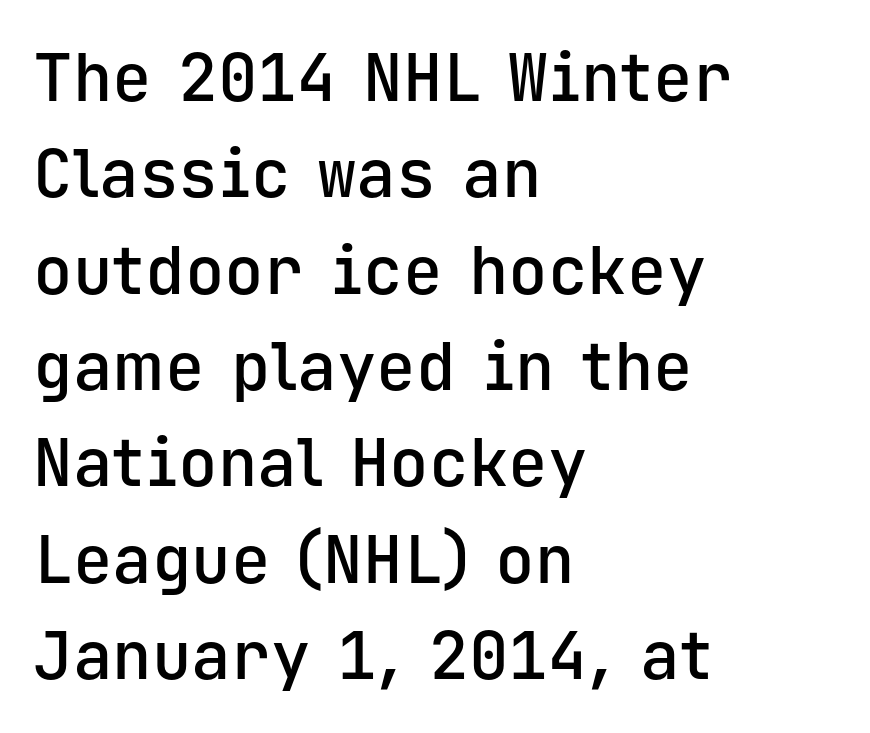
{"serif": "no", "italic": "no", "bold": "semi", "weight": "semibold", "width": "normal", "stroke_contrast": "low", "x_height": "medium", "monospaced": "yes", "underline": "no", "align": "left", "line_spacing": "normal", "line_spacing_ratio": 1.46, "letter_spacing": "normal", "letter_spacing_em": 0.0, "glyph_px": 66}
